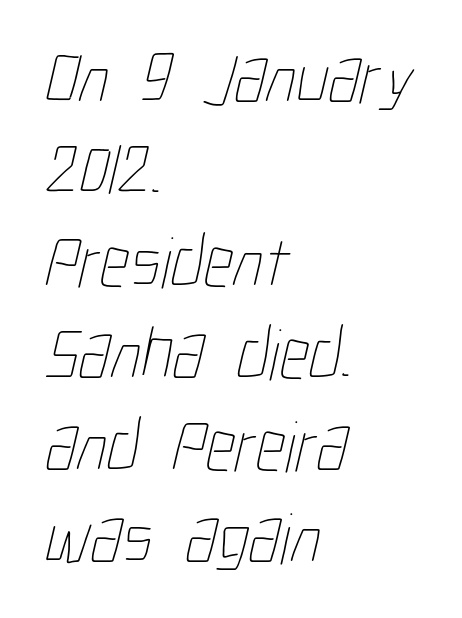
The image shows 73 px thin, condensed type; set left-aligned, normal line spacing (1.26x), normal letter spacing, not underlined; low stroke contrast and a medium x-height.
